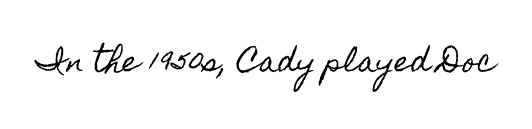
Q: Is the text italic (slanted)? A: Yes.
Q: Is the text underlined? A: No.
Q: Is the spacing between letters normal or unusually wide? A: Normal.
Q: Width (condensed, normal, or wide)? A: Condensed.
Q: x-height? A: Small.
Q: Monospaced? A: No.
